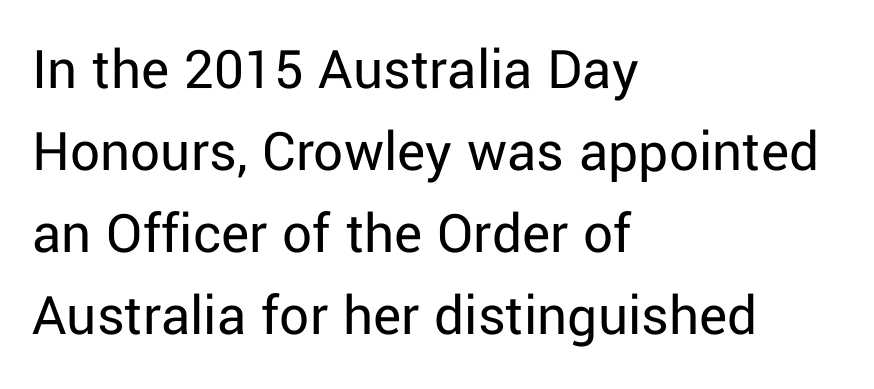
The image shows 59 px regular-weight sans-serif type, upright; set left-aligned, normal line spacing (1.39x), normal letter spacing, not underlined; low stroke contrast and a medium x-height.
